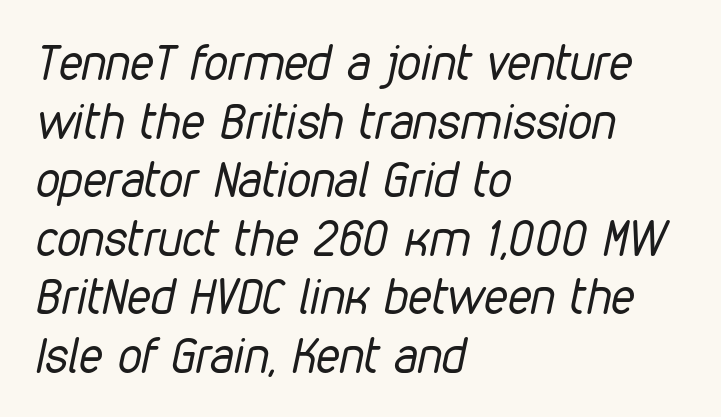
Only glyphs here, with clear space below each row. Nothing unusual about the tracking: characters are spaced as the font intends. Line beginnings align vertically; line endings do not. Spacing verdict: proportional, widths tailored to each character. The specimen reads as italic at a glance. Heft: none added — not bold.
